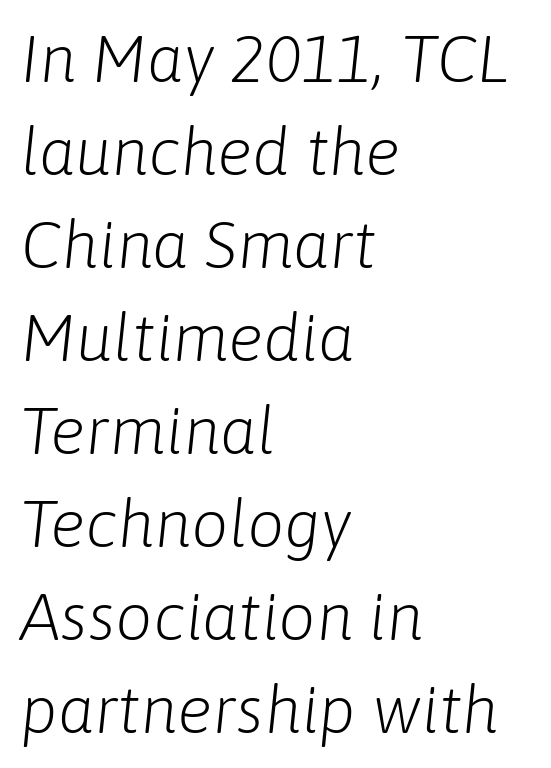
{"italic": "yes", "lean": "right", "slant_degrees": 6, "bold": "no", "weight": "light", "width": "normal", "stroke_contrast": "low", "x_height": "medium", "monospaced": "no", "underline": "no", "align": "left", "line_spacing": "normal", "line_spacing_ratio": 1.41, "letter_spacing": "normal", "letter_spacing_em": 0.0, "glyph_px": 66}
